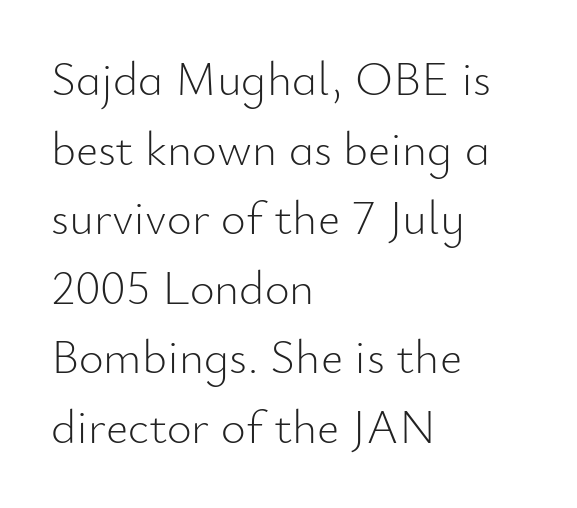
A normal amount of white space separates one row of letters from the next. The typography opts for an upright posture over an oblique one. Stroke terminals: plain, sans-serif. A clean baseline with only descenders dipping below it. The compositor pushed each line to the left boundary. Students, note that the glyphs here touch the page at normal intervals.
